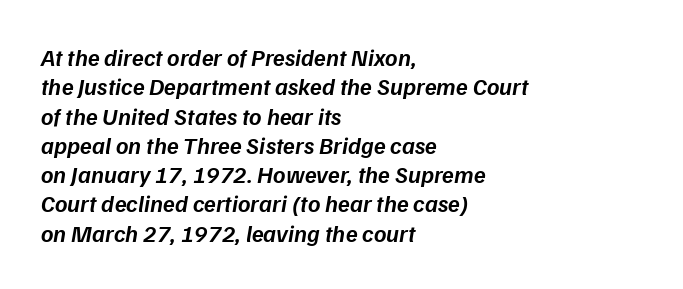
{"italic": "yes", "lean": "right", "slant_degrees": 9, "bold": "semi", "underline": "no", "align": "left", "line_spacing_ratio": 1.22, "letter_spacing": "normal", "letter_spacing_em": 0.0, "glyph_px": 24}
